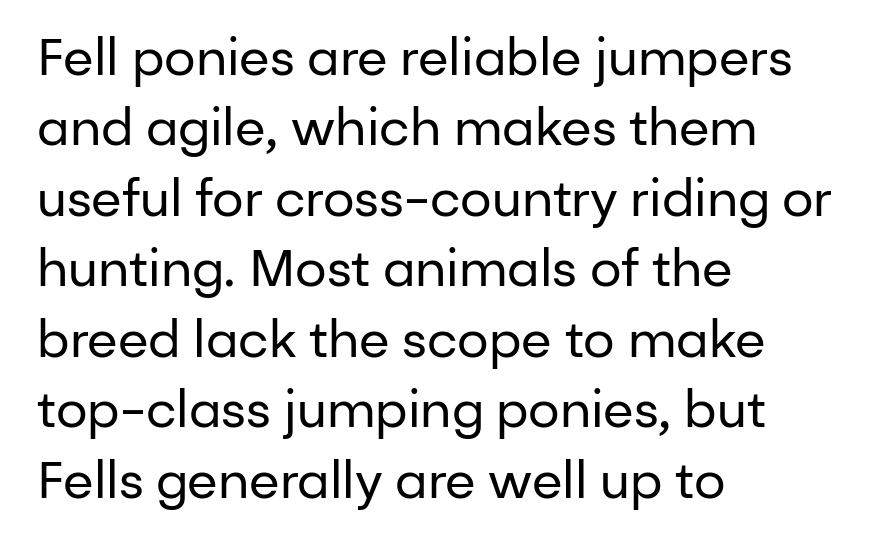
Leftover space on each line is placed entirely after the last word. These glyphs show unthickened strokes, regular width or finer. Nope, not italic — everything's standing straight. The text was rendered using a sans face with plain stroke endings. Between one letter and the next there's only the usual sliver of space. Has an underline been added? It has not.
